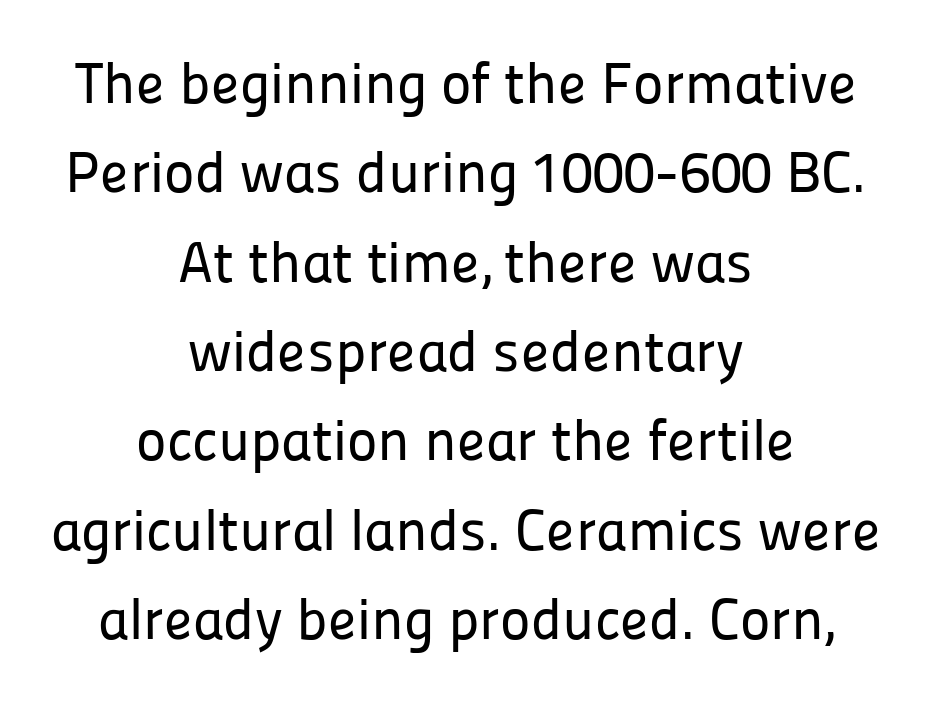
Q: Is the text italic (slanted)? A: No, it is upright.
Q: Is the typeface a serif or a sans-serif typeface? A: Sans-serif.
Q: Is the text underlined? A: No.
Q: How is the paragraph aligned? A: Centered.
Q: Is the spacing between letters normal or unusually wide? A: Normal.
Q: Is the spacing between lines tight, normal or loose? A: Normal.
Q: Width (condensed, normal, or wide)? A: Normal.
Q: Stroke contrast? A: Low.
Q: x-height? A: Medium.
Q: Monospaced? A: No.
